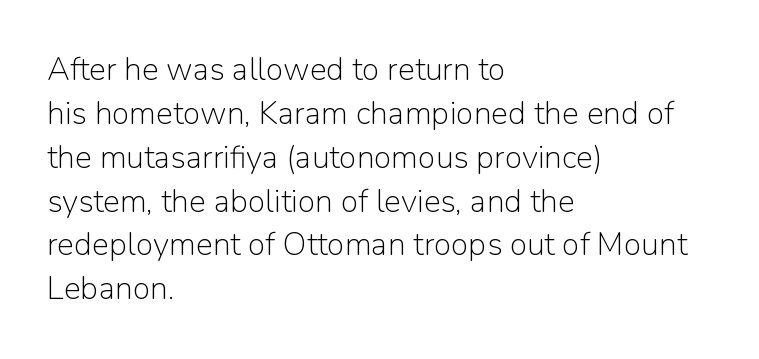
{"serif": "no", "italic": "no", "bold": "no", "weight": "light", "width": "normal", "stroke_contrast": "low", "x_height": "medium", "monospaced": "no", "underline": "no", "align": "left", "line_spacing": "normal", "line_spacing_ratio": 1.37, "letter_spacing": "normal", "letter_spacing_em": 0.0, "glyph_px": 32}
